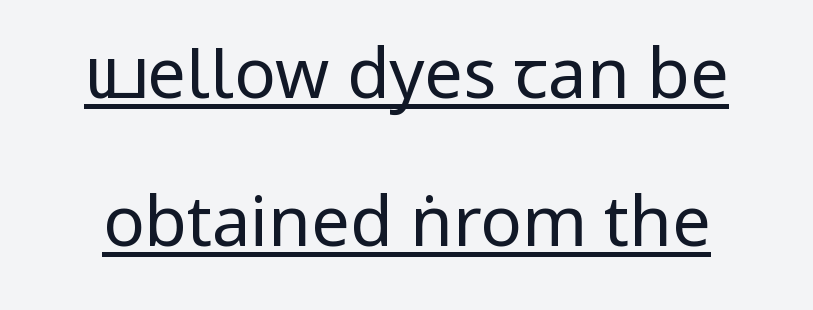
The image shows 69 px regular-weight, condensed sans-serif type, upright; set loose line spacing (2.15x), normal letter spacing, underlined; low stroke contrast.
